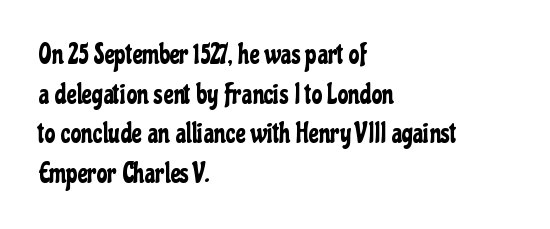
The image shows 27 px text type, upright; set left-aligned, normal line spacing (1.47x), normal letter spacing, not underlined.
